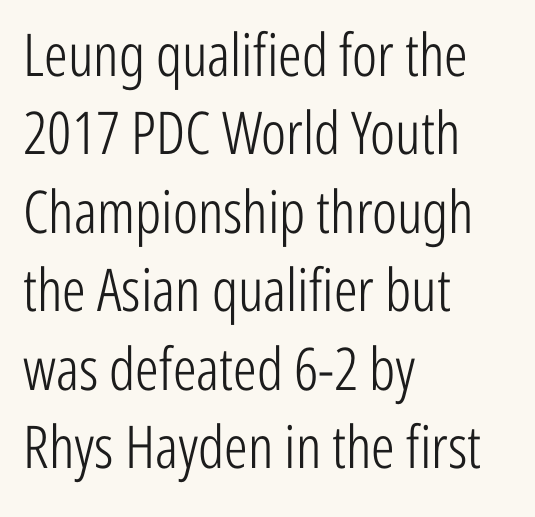
The image shows 59 px light, condensed sans-serif type, upright; set left-aligned, normal line spacing (1.33x), normal letter spacing, not underlined; low stroke contrast and a medium x-height.
